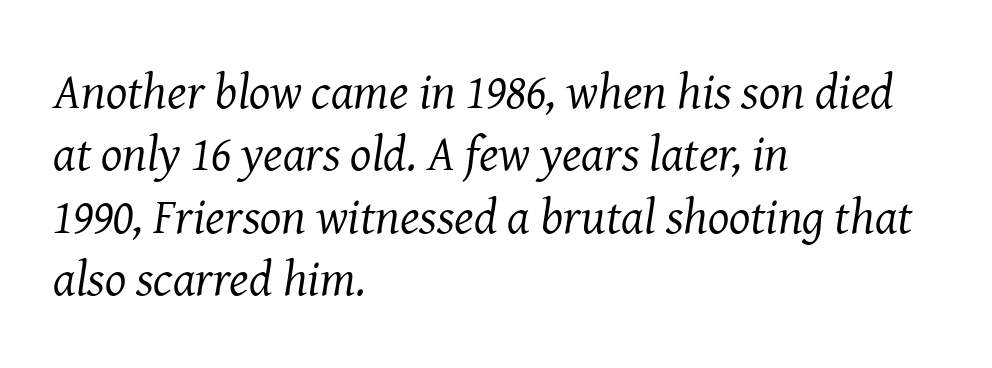
The image shows 50 px regular-weight serif type, italic (leaning right); set left-aligned, normal line spacing (1.25x), normal letter spacing, not underlined; medium stroke contrast and a medium x-height.
